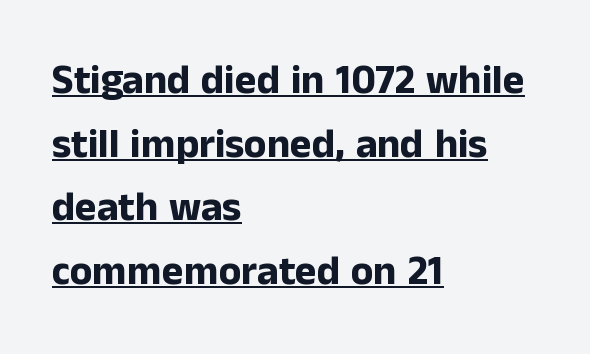
The image shows 41 px bold sans-serif type, upright; set left-aligned, normal line spacing (1.55x), normal letter spacing, underlined; low stroke contrast and a medium x-height.
